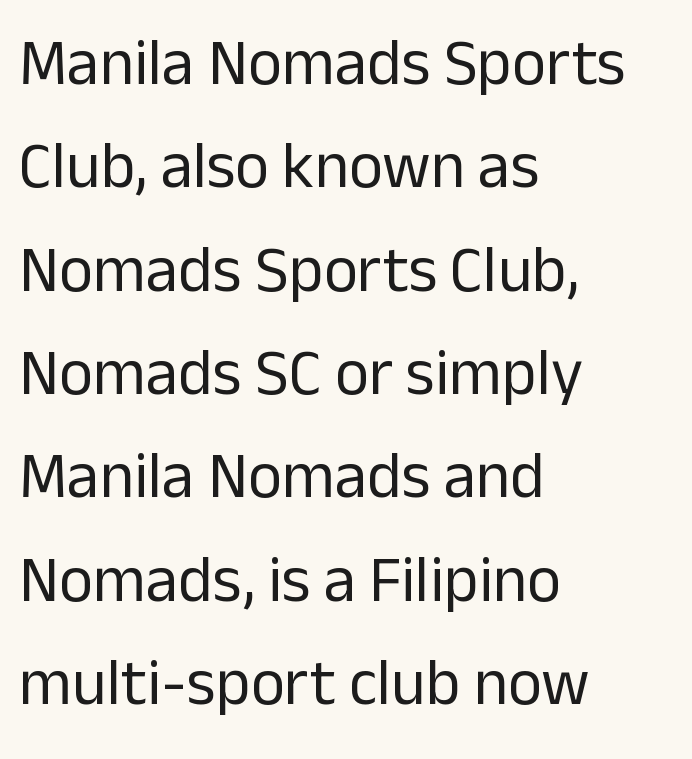
The image shows 65 px regular-weight sans-serif type, upright; set left-aligned, normal line spacing (1.59x), normal letter spacing, not underlined; low stroke contrast and a medium x-height.
